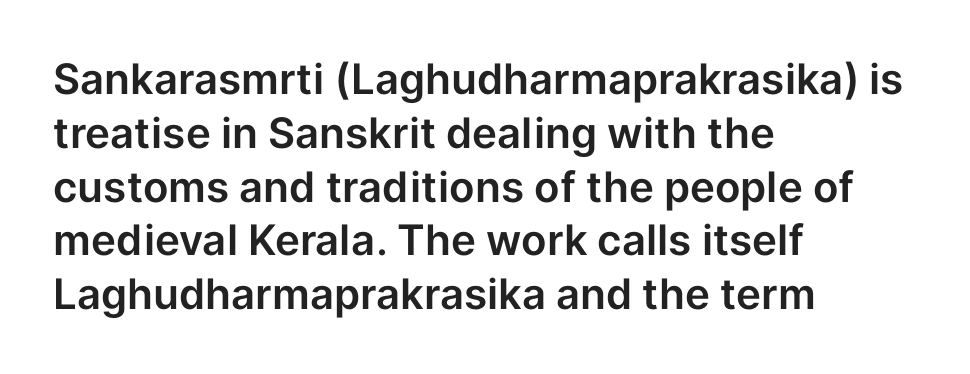
In terms of letterform style, serifs are entirely absent. The strip under each line holds only bare page. If you drew a ruler down the left edge, every line would touch it. Vertical strokes here are truly vertical.
